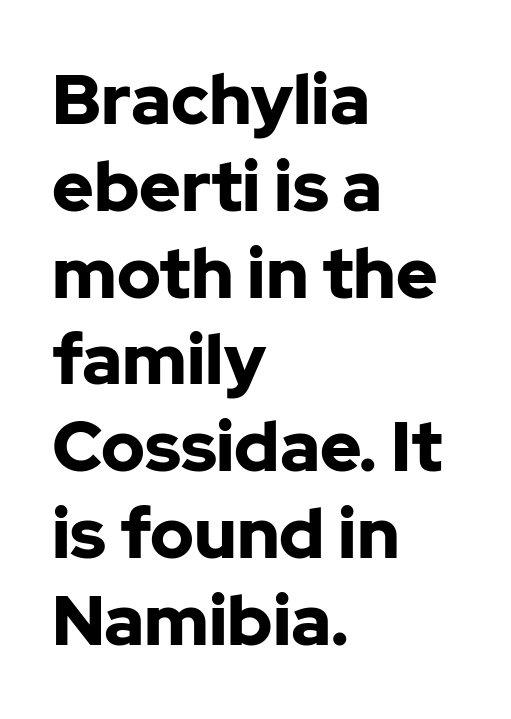
The image shows 70 px bold sans-serif type, upright; set left-aligned, line spacing 1.24x, normal letter spacing, not underlined; low stroke contrast and a medium x-height.
